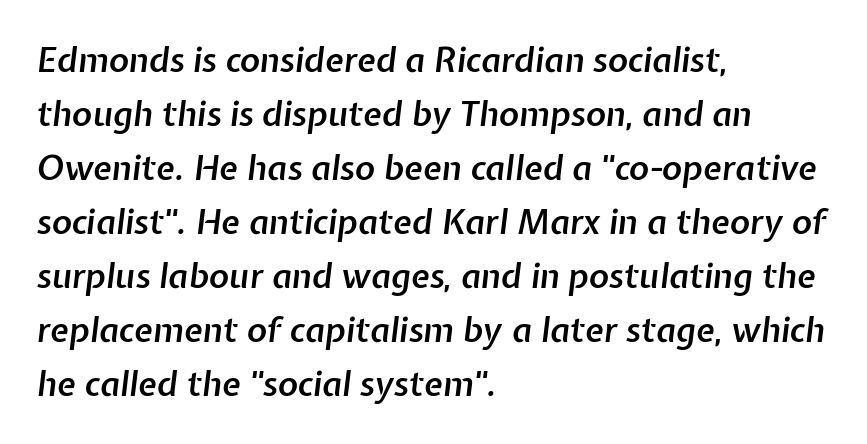
Which margin do the lines hug? The left one — the right edge is uneven. Weight: semibold (demi). This block has exactly the height ordinary leading produces. Honestly, there is no underline to notice here at all. Looks like regular typesetting: each glyph gets only the width it needs. The tracking reads as untouched default to a designer's eye.
